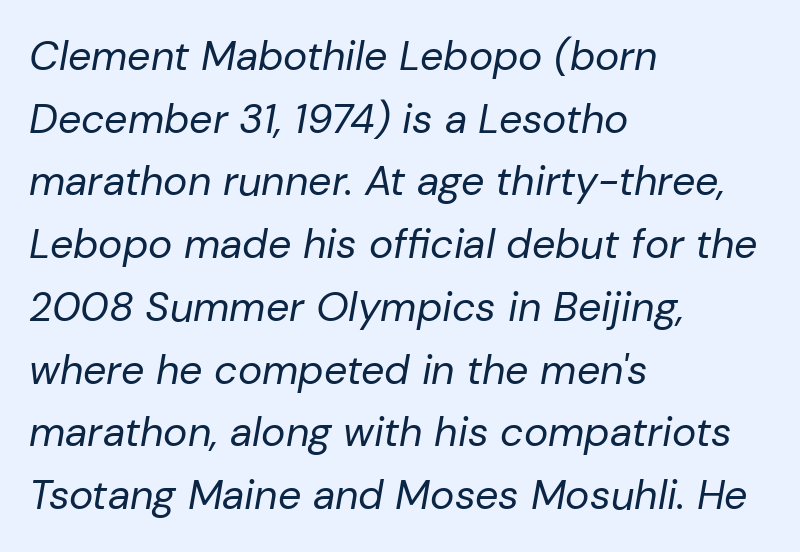
Q: Is the text bold? A: No.
Q: Is the text italic (slanted)? A: Yes, it leans right by about 10 degrees.
Q: Is the text underlined? A: No.
Q: How is the paragraph aligned? A: Left-aligned.
Q: Is the spacing between letters normal or unusually wide? A: Normal.
Q: Is the spacing between lines tight, normal or loose? A: Normal.
Q: Width (condensed, normal, or wide)? A: Normal.
Q: Stroke contrast? A: Low.
Q: x-height? A: Medium.
Q: Monospaced? A: No.
